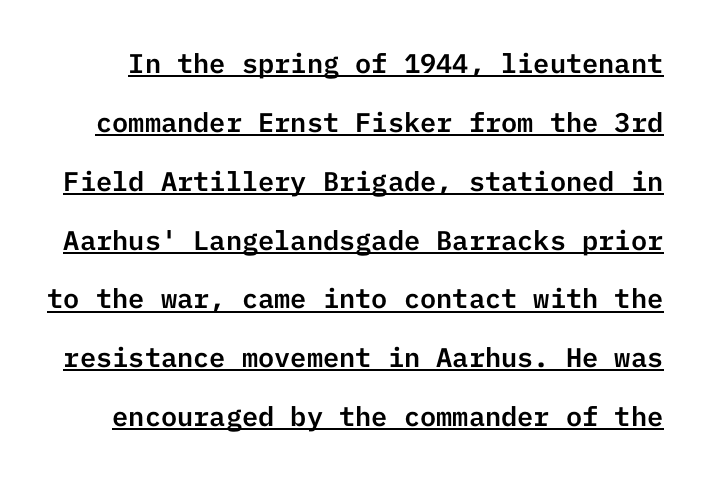
Each new line begins a long way beneath the previous one. The rendered words wear a rule along their underside. This rendering leaves character spacing at its baseline value. It's the straight-up-and-down kind of type.
